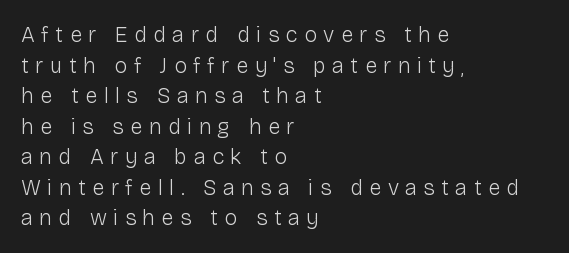
The image shows 22 px text type, upright; set left-aligned, normal line spacing (1.39x), unusually wide letter spacing (+0.29 em), not underlined.
